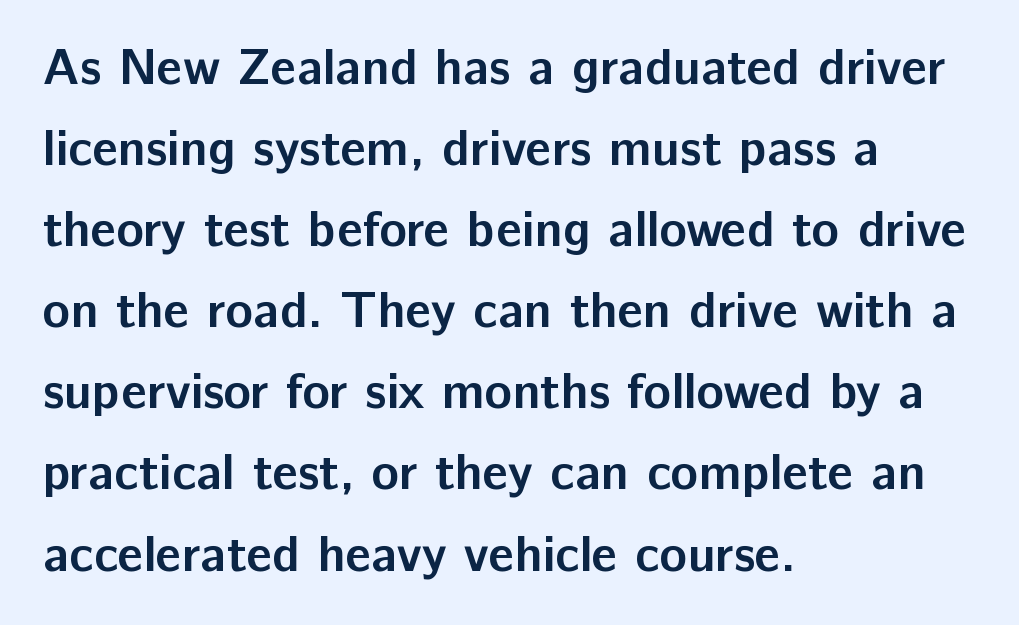
These lines are rendered in a variable-pitch font. Does the type have serifs? No, each stem ends abruptly. The letters stand straight up with perfectly vertical stems. Vertical spacing — default. Honestly, the letter spacing is just normal — you wouldn't notice it. Summary of weight: heavy, a full bold.
